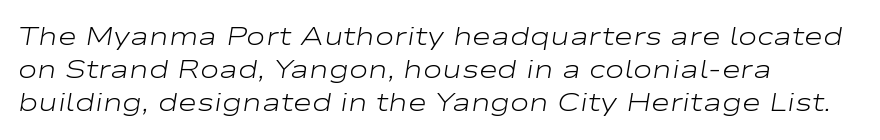
{"italic": "yes", "lean": "right", "slant_degrees": 9, "bold": "no", "underline": "no", "align": "left", "line_spacing": "normal", "line_spacing_ratio": 1.27, "letter_spacing": "normal", "letter_spacing_em": 0.0, "glyph_px": 26}
